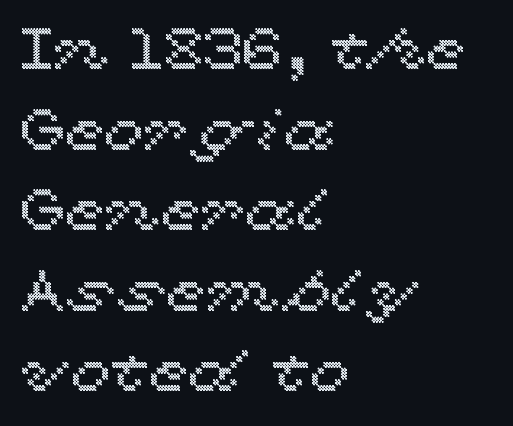
There is no visible air inserted between adjacent glyphs. Do the characters align in a grid? No, the font is proportional. Quick note: interline space is typical. Layout note: lines flush left. Each row of text sits above clean, open space.
